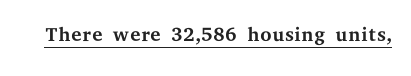
The image shows 29 px regular-weight, wide serif type, upright; set normal letter spacing, underlined; medium stroke contrast and a medium x-height.
